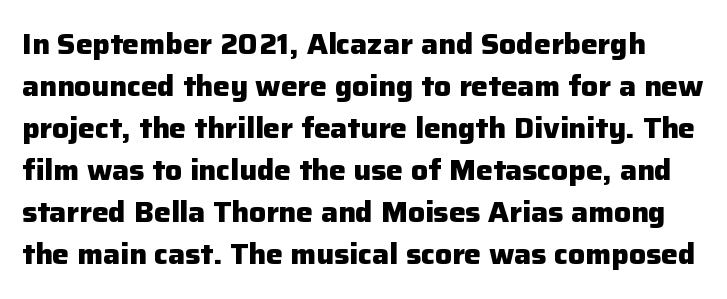
As a designer I'd log this as weight 700, bold. Spacing verdict: proportional, widths tailored to each character. The characters display no serif detailing; their extremities are plain. A clean baseline with only descenders dipping below it. Successive baselines arrive at the customary interval.
